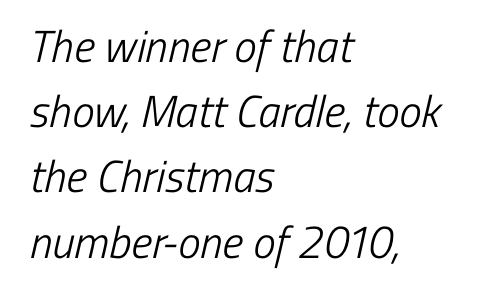
The letterforms sit shoulder to shoulder at normal distance. Nothing sits at the stroke ends, so this counts as sans-serif. Rows of type keep a routine distance in the vertical direction. Is the type heavy? It reads as light-to-regular instead. The specimen omits any rule beneath the text block's lines. Is this a fixed-width face? No — the glyphs have proportional, varying widths.
